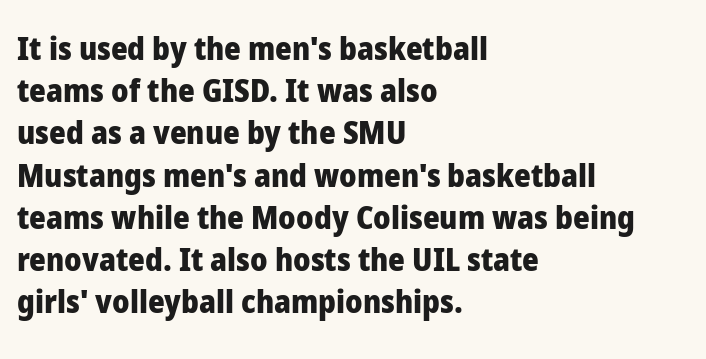
Caption: standard tracking, unaltered. A typesetter would mark this as roman, not italic. These lines are composed in type without serifs. Leading matches the norm, producing a regular column.
